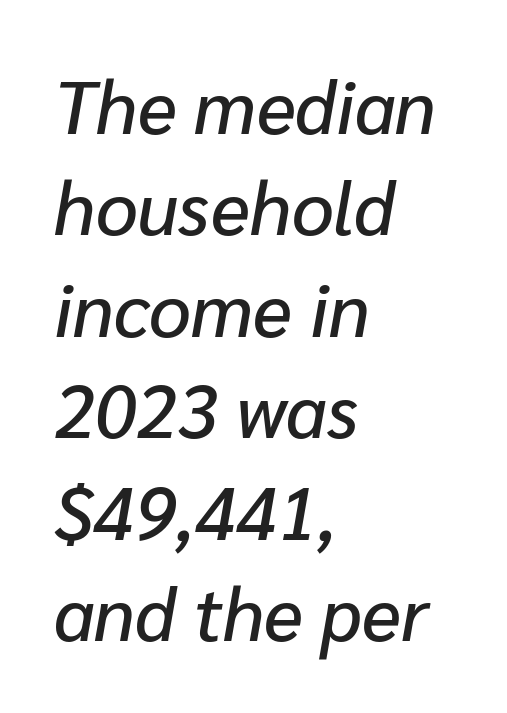
Q: Is the text italic (slanted)? A: Yes, it leans right by about 10 degrees.
Q: Is the text underlined? A: No.
Q: How is the paragraph aligned? A: Left-aligned.
Q: Is the spacing between letters normal or unusually wide? A: Normal.
Q: Is the spacing between lines tight, normal or loose? A: Normal.
Q: Width (condensed, normal, or wide)? A: Normal.
Q: Stroke contrast? A: Low.
Q: x-height? A: Medium.
Q: Monospaced? A: No.
